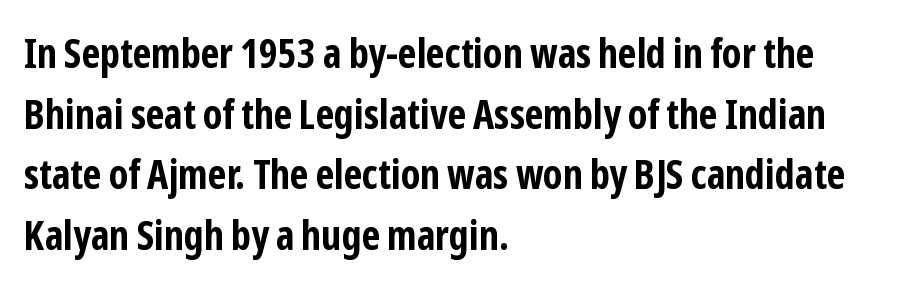
{"serif": "no", "italic": "no", "bold": "yes", "weight": "bold", "width": "condensed", "stroke_contrast": "low", "x_height": "medium", "monospaced": "no", "underline": "no", "align": "left", "line_spacing": "normal", "line_spacing_ratio": 1.48, "letter_spacing": "normal", "letter_spacing_em": 0.0, "glyph_px": 41}
